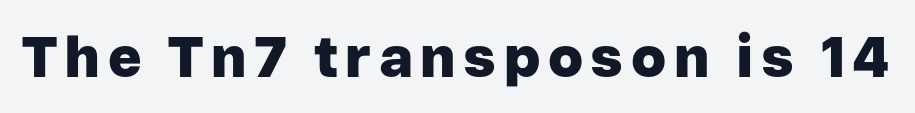
The image shows 57 px heavy sans-serif type, upright; set not underlined; low stroke contrast and a medium x-height.
